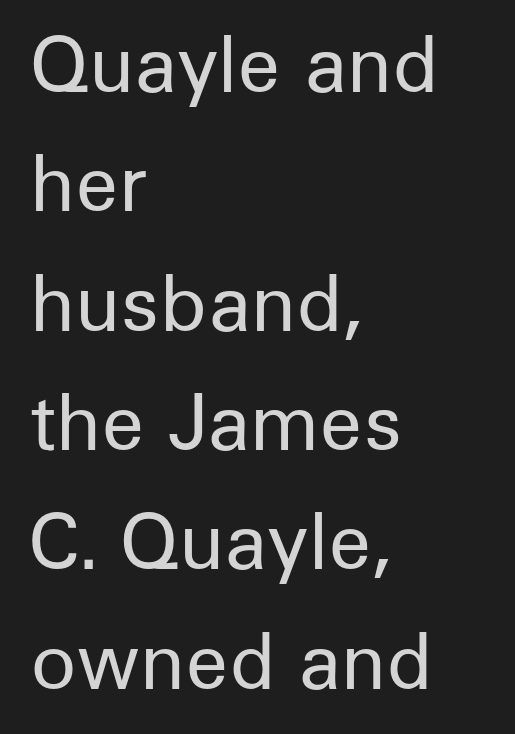
{"serif": "no", "italic": "no", "bold": "no", "weight": "regular", "width": "normal", "stroke_contrast": "low", "x_height": "medium", "monospaced": "no", "underline": "no", "align": "left", "line_spacing": "normal", "line_spacing_ratio": 1.57, "letter_spacing": "normal", "letter_spacing_em": 0.0, "glyph_px": 76}
